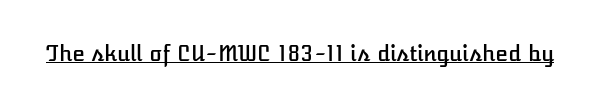
The image shows 21 px text type, upright; set normal letter spacing, underlined.
